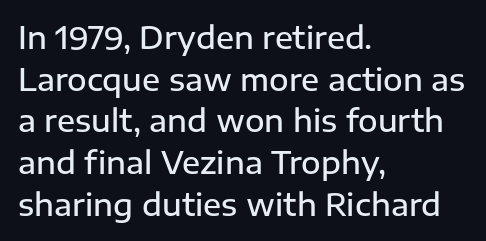
Q: Is the text bold? A: Semi-bold.
Q: Is the text italic (slanted)? A: No, it is upright.
Q: Is the typeface a serif or a sans-serif typeface? A: Sans-serif.
Q: Is the text underlined? A: No.
Q: How is the paragraph aligned? A: Left-aligned.
Q: Is the spacing between letters normal or unusually wide? A: Normal.
Q: Is the spacing between lines tight, normal or loose? A: Normal.
Q: Width (condensed, normal, or wide)? A: Normal.
Q: Stroke contrast? A: Low.
Q: x-height? A: Medium.
Q: Monospaced? A: No.
